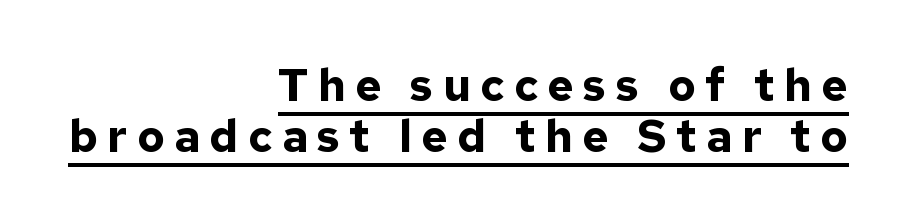
The image shows 45 px bold sans-serif type, upright; set right-aligned, tight line spacing (1.14x), unusually wide letter spacing (+0.21 em), underlined; low stroke contrast and a medium x-height.
